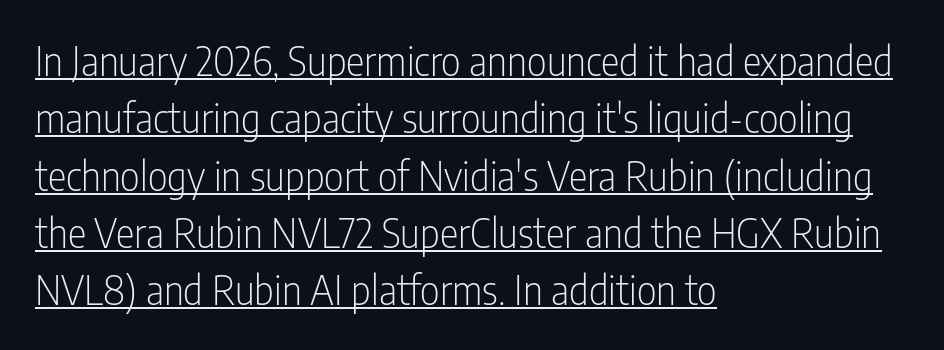
Q: Is the text bold? A: No.
Q: Is the text italic (slanted)? A: No, it is upright.
Q: Is the typeface a serif or a sans-serif typeface? A: Sans-serif.
Q: Is the text underlined? A: Yes.
Q: How is the paragraph aligned? A: Left-aligned.
Q: Is the spacing between letters normal or unusually wide? A: Normal.
Q: Is the spacing between lines tight, normal or loose? A: Normal.
Q: Width (condensed, normal, or wide)? A: Condensed.
Q: Stroke contrast? A: Low.
Q: x-height? A: Medium.
Q: Monospaced? A: No.
